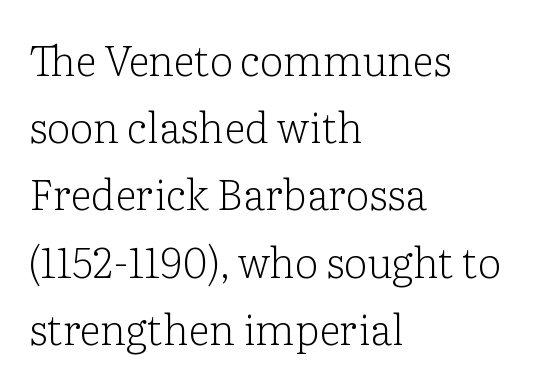
Q: Is the text bold? A: No.
Q: Is the text italic (slanted)? A: No, it is upright.
Q: Is the typeface a serif or a sans-serif typeface? A: Serif.
Q: Is the text underlined? A: No.
Q: How is the paragraph aligned? A: Left-aligned.
Q: Is the spacing between letters normal or unusually wide? A: Normal.
Q: Is the spacing between lines tight, normal or loose? A: Normal.
Q: Width (condensed, normal, or wide)? A: Normal.
Q: Stroke contrast? A: Low.
Q: x-height? A: Medium.
Q: Monospaced? A: No.
